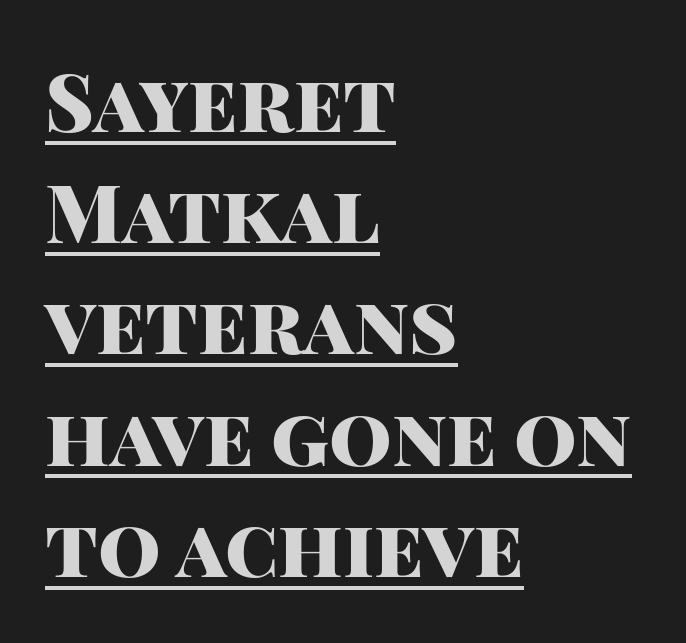
{"serif": "no", "italic": "no", "bold": "yes", "weight": "heavy", "width": "normal", "stroke_contrast": "high", "x_height": "large", "monospaced": "no", "underline": "yes", "align": "left", "line_spacing": "normal", "line_spacing_ratio": 1.39, "letter_spacing": "normal", "letter_spacing_em": 0.0, "glyph_px": 80}
